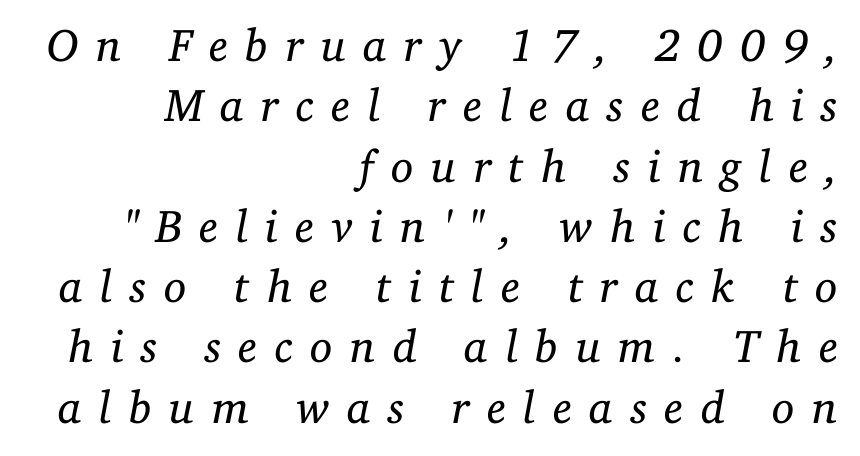
The image shows 46 px regular-weight serif type, italic (leaning right); set right-aligned, normal line spacing (1.31x), unusually wide letter spacing (+0.37 em), not underlined; low stroke contrast and a medium x-height.
